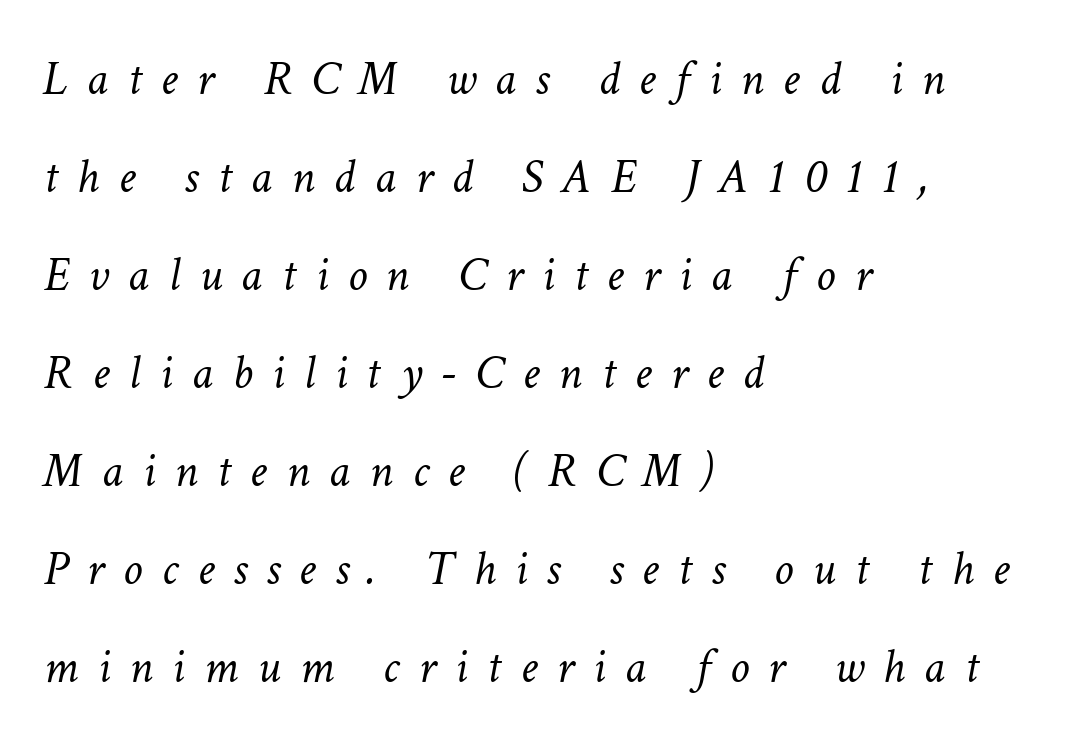
The image shows 49 px light type, italic (leaning right); set left-aligned, loose line spacing (2.0x), unusually wide letter spacing (+0.39 em), not underlined; low stroke contrast and a medium x-height.
